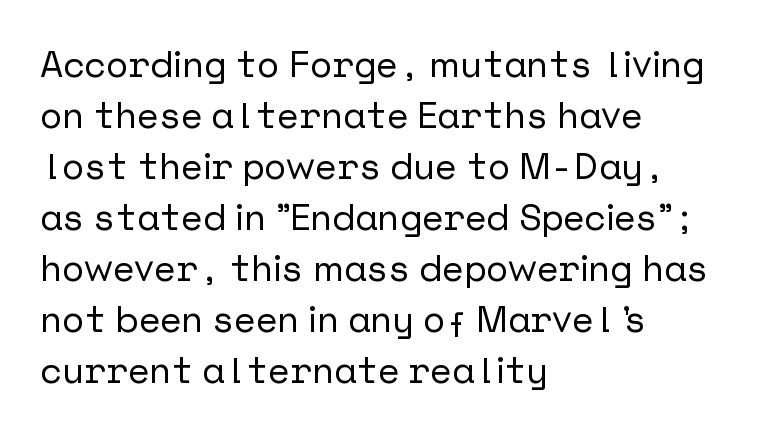
The image shows 37 px sans-serif type, upright; set left-aligned, normal line spacing (1.38x), normal letter spacing, not underlined; low stroke contrast and a medium x-height.
